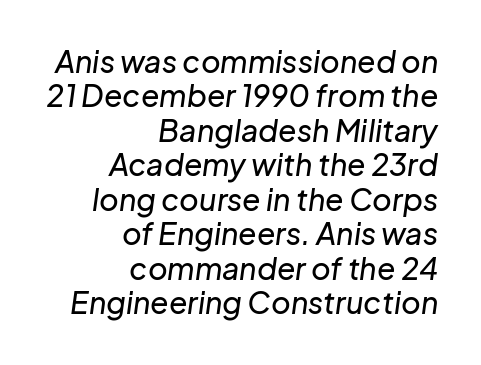
Each letter keeps its own natural width here, so spacing adapts to shape. Default kerning and tracking; the words read as compact shapes. The lines in this sample share a right terminus and differ only in where they begin. The glyphs look as if they've been sheared to an angle. Descenders are the only things crossing below the line. Vertically, the passage feels compressed, each row crowding the next.
